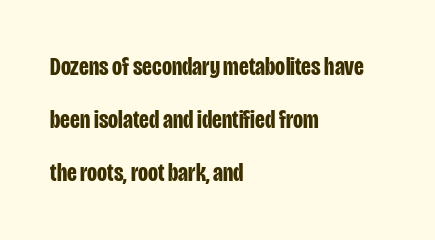
{"italic": "no", "bold": "yes", "underline": "no", "align": "left", "line_spacing": "loose", "line_spacing_ratio": 2.04, "letter_spacing": "normal", "letter_spacing_em": 0.0, "glyph_px": 26}
